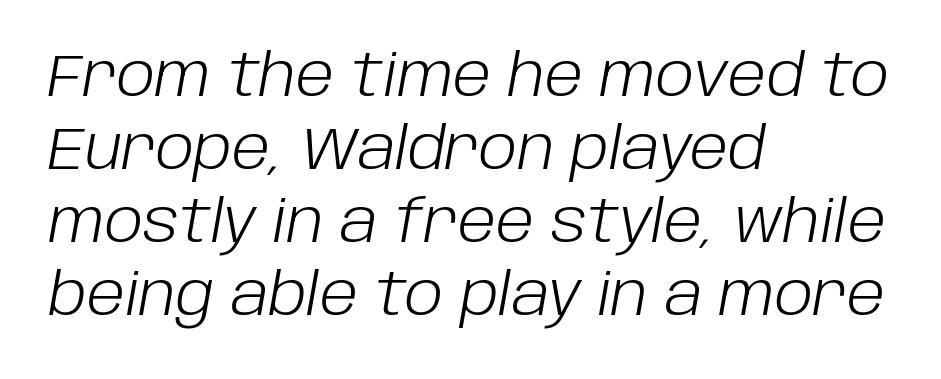
A student would call this left alignment; a typographer would say flush left, rag right. Each letter keeps its own natural width here, so spacing adapts to shape. Summary of weight: not heavy and not bold. Bare-footed words on every line. Would a proofreader flag this as italicized? Yes.
